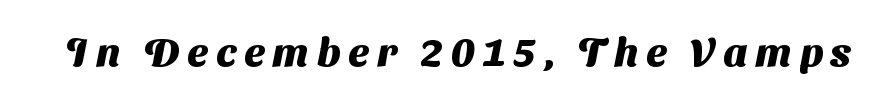
Q: Is the text bold? A: Yes.
Q: Is the typeface a serif or a sans-serif typeface? A: Sans-serif.
Q: Is the text underlined? A: No.
Q: Is the spacing between letters normal or unusually wide? A: Unusually wide.
Q: Width (condensed, normal, or wide)? A: Normal.
Q: Stroke contrast? A: Medium.
Q: x-height? A: Medium.
Q: Monospaced? A: No.
